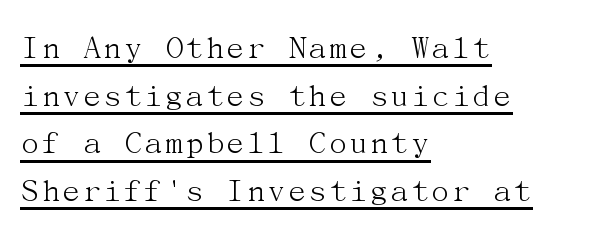
{"serif": "yes", "italic": "no", "bold": "no", "weight": "light", "width": "normal", "stroke_contrast": "medium", "x_height": "medium", "underline": "yes", "align": "left", "line_spacing": "normal", "line_spacing_ratio": 1.36, "letter_spacing": "normal", "letter_spacing_em": 0.0, "glyph_px": 35}
